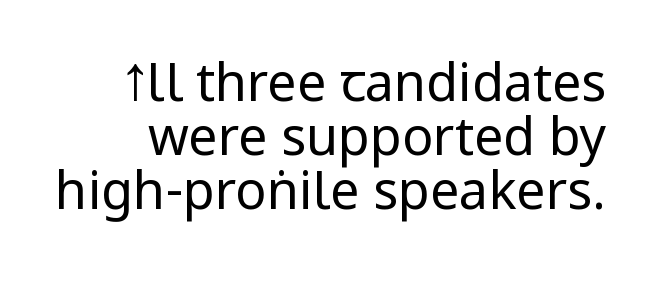
Look at the tracking — it's just the regular setting, nothing added. Think standard paragraph weight, or any step lighter than that. The leading is snug, giving the passage a crowded texture. The area under the type is left untouched.
